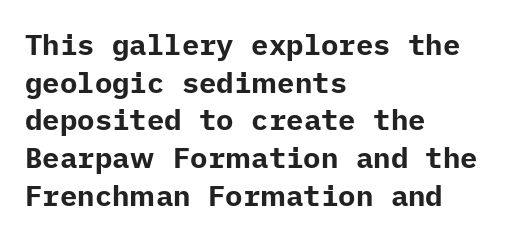
{"serif": "no", "italic": "no", "bold": "yes", "weight": "bold", "width": "normal", "stroke_contrast": "low", "x_height": "medium", "underline": "no", "align": "left", "line_spacing": "normal", "line_spacing_ratio": 1.3, "letter_spacing": "normal", "letter_spacing_em": 0.0, "glyph_px": 29}
